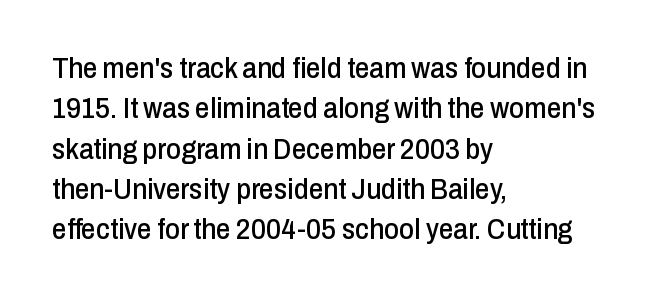
The image shows 29 px condensed sans-serif type, upright; set left-aligned, normal line spacing (1.39x), normal letter spacing, not underlined; low stroke contrast and a medium x-height.
